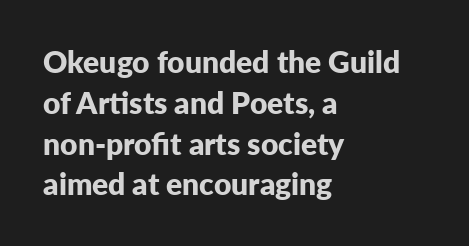
Q: Is the text bold? A: Yes.
Q: Is the text italic (slanted)? A: No, it is upright.
Q: Is the typeface a serif or a sans-serif typeface? A: Sans-serif.
Q: Is the text underlined? A: No.
Q: How is the paragraph aligned? A: Left-aligned.
Q: Is the spacing between letters normal or unusually wide? A: Normal.
Q: Is the spacing between lines tight, normal or loose? A: Normal.
Q: Width (condensed, normal, or wide)? A: Normal.
Q: Stroke contrast? A: Low.
Q: x-height? A: Medium.
Q: Monospaced? A: No.
